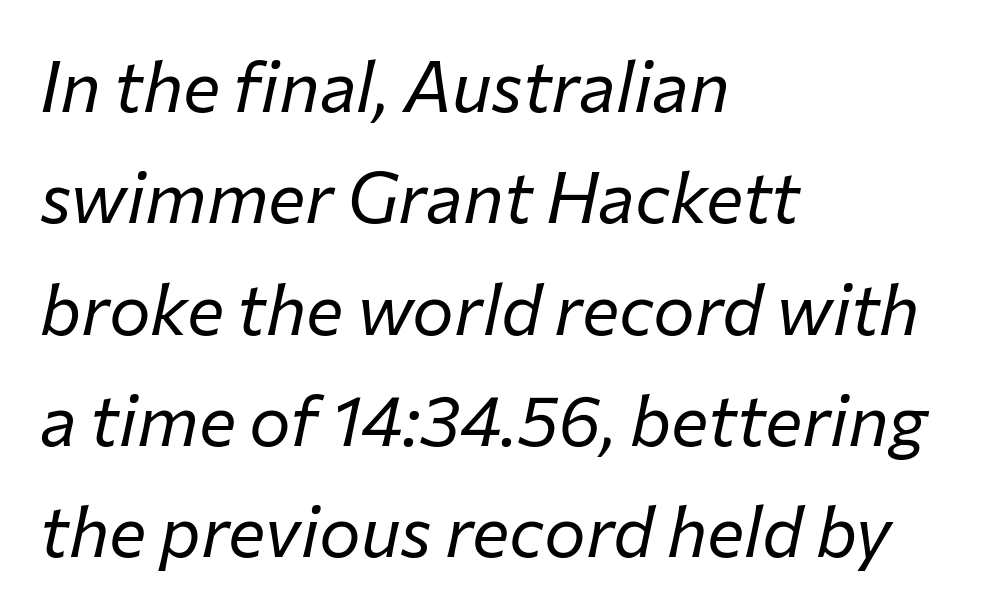
The image shows 70 px regular-weight type, italic (leaning right); set left-aligned, normal line spacing (1.59x), normal letter spacing, not underlined; low stroke contrast and a medium x-height.
